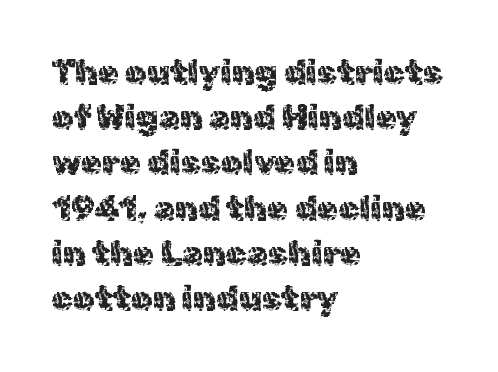
This rendering employs a face without finishing strokes, i.e., a sans-serif. The letters advance in unequal steps, a hallmark of proportional type. The rendering keeps characters at their native spacing. Left-aligned paragraph, ragged on the right.
